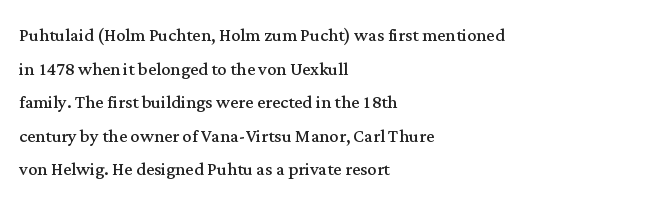
Q: Is the text bold? A: No.
Q: Is the text italic (slanted)? A: No, it is upright.
Q: Is the text underlined? A: No.
Q: How is the paragraph aligned? A: Left-aligned.
Q: Is the spacing between letters normal or unusually wide? A: Normal.
Q: Is the spacing between lines tight, normal or loose? A: Normal.
